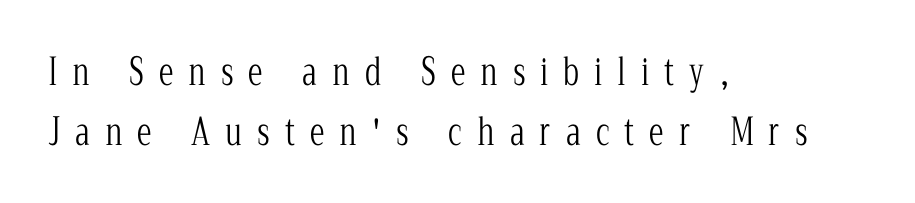
{"serif": "yes", "italic": "no", "bold": "no", "weight": "light", "width": "condensed", "stroke_contrast": "low", "x_height": "medium", "monospaced": "no", "underline": "no", "align": "left", "line_spacing": "normal", "line_spacing_ratio": 1.61, "letter_spacing": "wide", "letter_spacing_em": 0.41, "glyph_px": 37}
